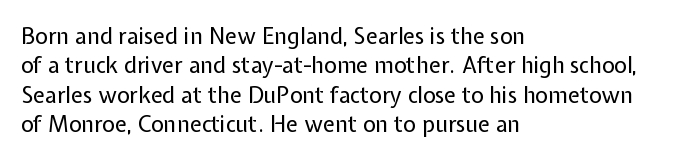
{"italic": "no", "bold": "no", "underline": "no", "align": "left", "line_spacing": "normal", "line_spacing_ratio": 1.33, "letter_spacing": "normal", "letter_spacing_em": 0.0, "glyph_px": 22}
